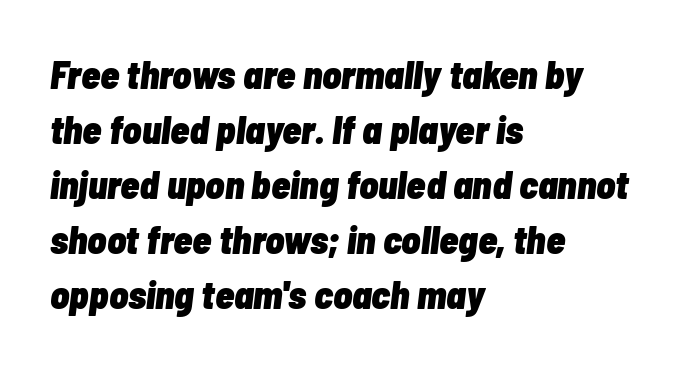
Q: Is the text bold? A: Yes.
Q: Is the text italic (slanted)? A: Yes, it leans right by about 7 degrees.
Q: Is the text underlined? A: No.
Q: How is the paragraph aligned? A: Left-aligned.
Q: Is the spacing between letters normal or unusually wide? A: Normal.
Q: Is the spacing between lines tight, normal or loose? A: Normal.
Q: Width (condensed, normal, or wide)? A: Condensed.
Q: Stroke contrast? A: Low.
Q: x-height? A: Medium.
Q: Monospaced? A: No.
